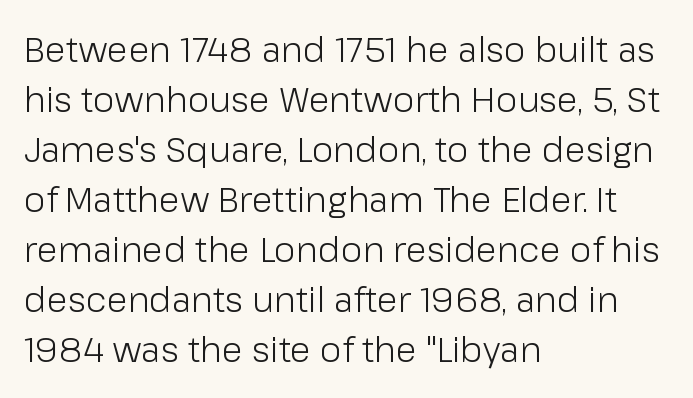
Q: Is the text bold? A: No.
Q: Is the text italic (slanted)? A: No, it is upright.
Q: Is the typeface a serif or a sans-serif typeface? A: Sans-serif.
Q: Is the text underlined? A: No.
Q: How is the paragraph aligned? A: Left-aligned.
Q: Is the spacing between letters normal or unusually wide? A: Normal.
Q: Is the spacing between lines tight, normal or loose? A: Normal.
Q: Width (condensed, normal, or wide)? A: Normal.
Q: Stroke contrast? A: Low.
Q: x-height? A: Medium.
Q: Monospaced? A: No.
